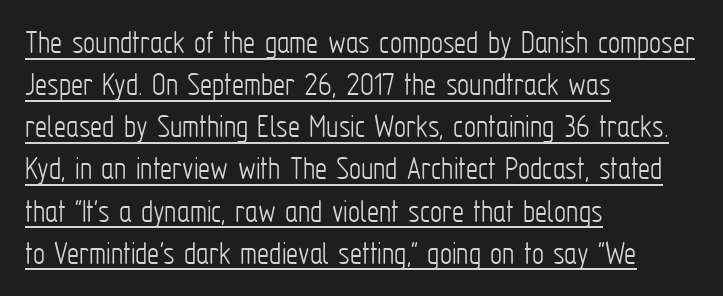
{"serif": "no", "italic": "no", "bold": "no", "weight": "light", "width": "condensed", "stroke_contrast": "low", "x_height": "medium", "monospaced": "no", "underline": "yes", "align": "left", "line_spacing_ratio": 1.24, "letter_spacing": "normal", "letter_spacing_em": 0.0, "glyph_px": 34}
